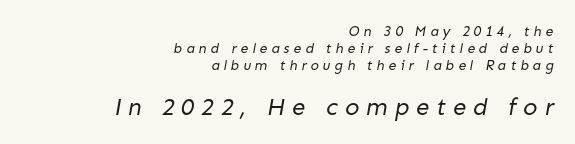
The image shows 24 px text type; set right-aligned, line spacing 1.2x, unusually wide letter spacing (+0.28 em), not underlined; the second (bottom) block is 1.71x larger.
